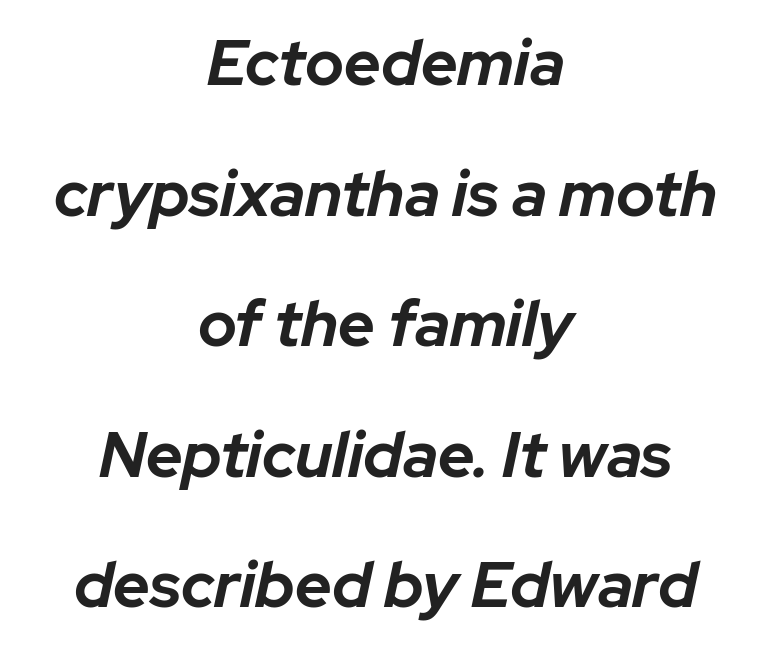
{"italic": "yes", "lean": "right", "slant_degrees": 12, "bold": "yes", "weight": "bold", "width": "normal", "stroke_contrast": "low", "x_height": "medium", "monospaced": "no", "underline": "no", "align": "center", "line_spacing": "loose", "line_spacing_ratio": 2.04, "letter_spacing": "normal", "letter_spacing_em": 0.0, "glyph_px": 64}
